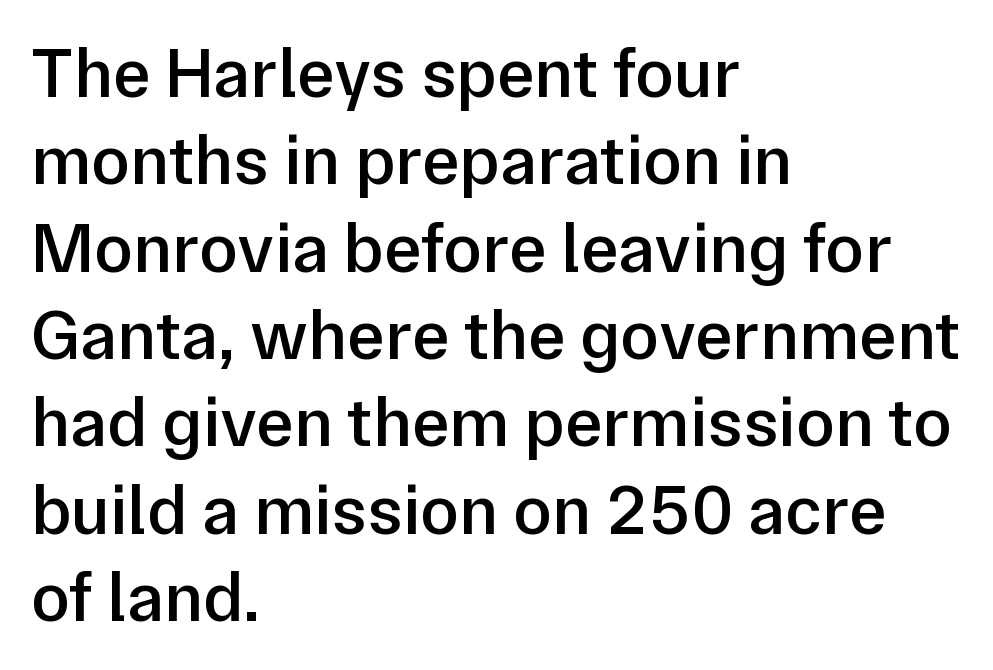
The rendering keeps characters at their native spacing. The area under the type is left untouched. These words are printed semibold, heavier than regular yet not bold. This rendering uses left alignment, leaving the right contour irregular. The letters stand straight up with perfectly vertical stems. A sans-serif font was chosen for this passage.
